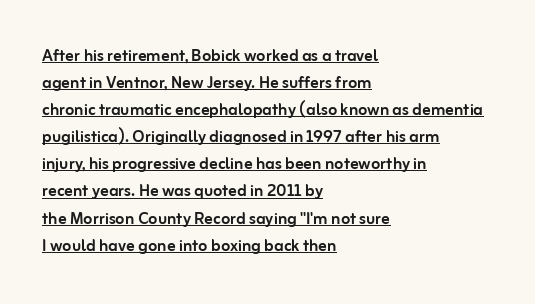
The image shows 21 px text type, upright; set left-aligned, normal line spacing (1.29x), normal letter spacing, underlined.
